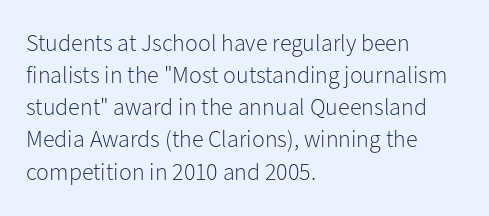
Q: Is the text bold? A: No.
Q: Is the text italic (slanted)? A: No, it is upright.
Q: Is the text underlined? A: No.
Q: How is the paragraph aligned? A: Left-aligned.
Q: Is the spacing between letters normal or unusually wide? A: Normal.
Q: Is the spacing between lines tight, normal or loose? A: Normal.
